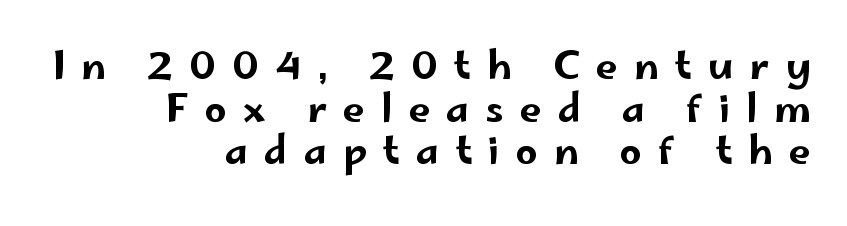
{"serif": "no", "italic": "no", "width": "wide", "stroke_contrast": "low", "x_height": "small", "monospaced": "no", "underline": "no", "align": "right", "line_spacing": "tight", "line_spacing_ratio": 1.09, "letter_spacing": "wide", "letter_spacing_em": 0.41, "glyph_px": 39}
